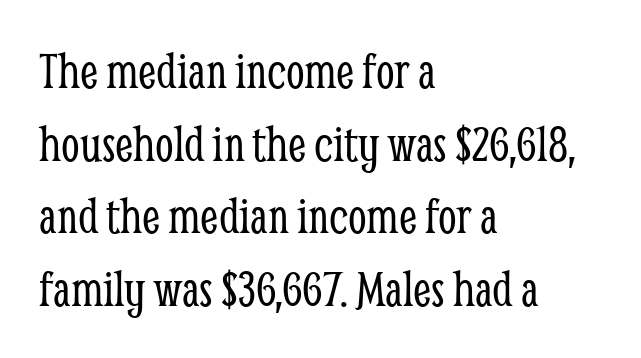
The image shows 53 px light, condensed serif type, upright; set left-aligned, normal line spacing (1.37x), normal letter spacing, not underlined; low stroke contrast and a medium x-height.
